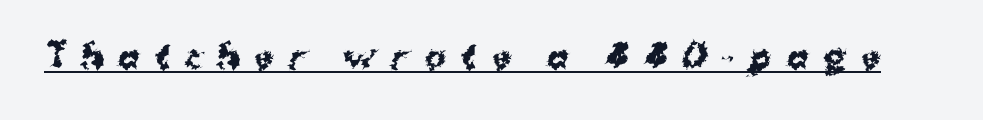
The image shows 32 px bold sans-serif type; set unusually wide letter spacing (+0.46 em), underlined; medium stroke contrast and a medium x-height.
